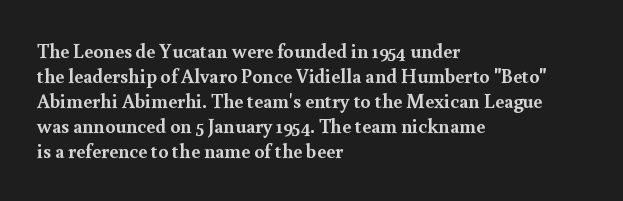
{"italic": "no", "bold": "yes", "underline": "no", "align": "left", "line_spacing": "normal", "line_spacing_ratio": 1.25, "letter_spacing": "normal", "letter_spacing_em": 0.0, "glyph_px": 20}
